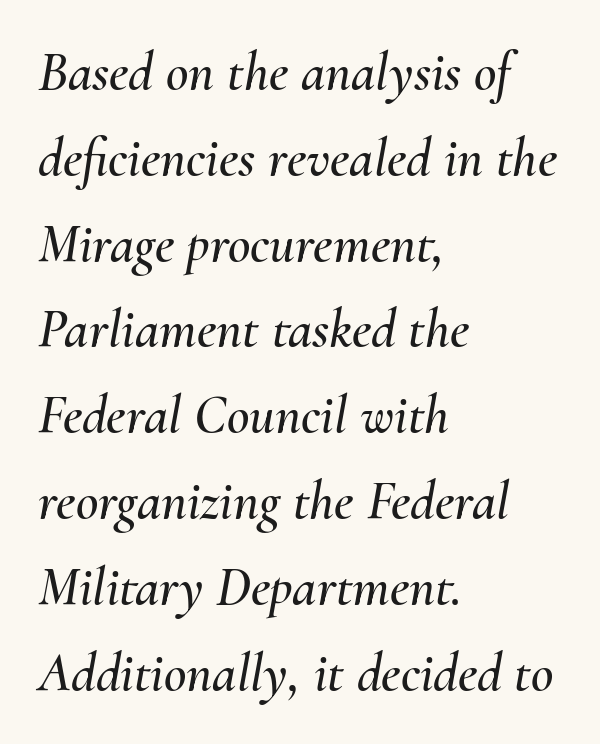
In terms of leading, this rendering sits right in the middle. The letters advance in unequal steps, a hallmark of proportional type. Tracking value appears to be zero — textbook default spacing. Tall strokes in this sample are angled rather than plumb. Layout note: lines flush left.
